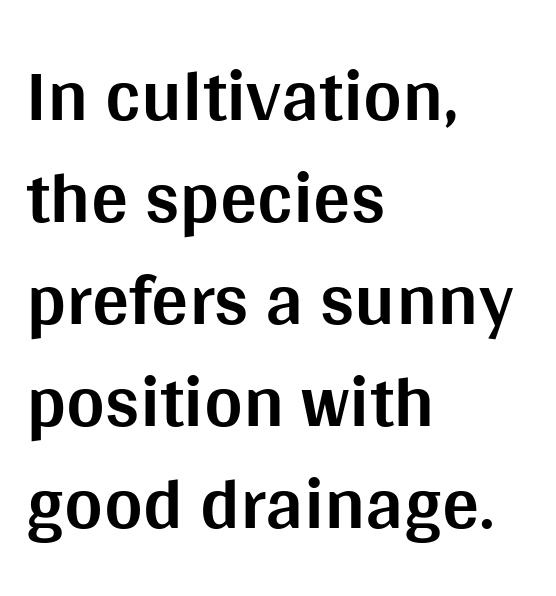
Q: Is the text bold? A: Yes.
Q: Is the text italic (slanted)? A: No, it is upright.
Q: Is the typeface a serif or a sans-serif typeface? A: Sans-serif.
Q: Is the text underlined? A: No.
Q: How is the paragraph aligned? A: Left-aligned.
Q: Is the spacing between letters normal or unusually wide? A: Normal.
Q: Is the spacing between lines tight, normal or loose? A: Normal.
Q: Width (condensed, normal, or wide)? A: Normal.
Q: Stroke contrast? A: Medium.
Q: x-height? A: Large.
Q: Monospaced? A: No.
